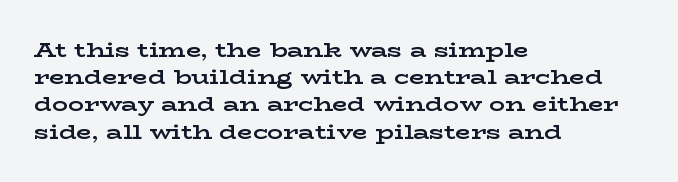
The image shows 20 px bold type, upright; set left-aligned, normal line spacing (1.36x), normal letter spacing, not underlined.
